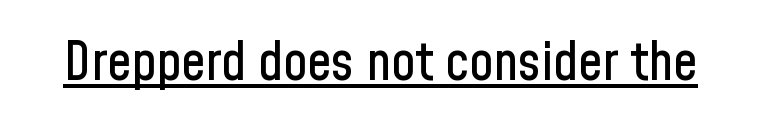
The image shows 54 px condensed sans-serif type, upright; set normal letter spacing, underlined; low stroke contrast and a medium x-height.
